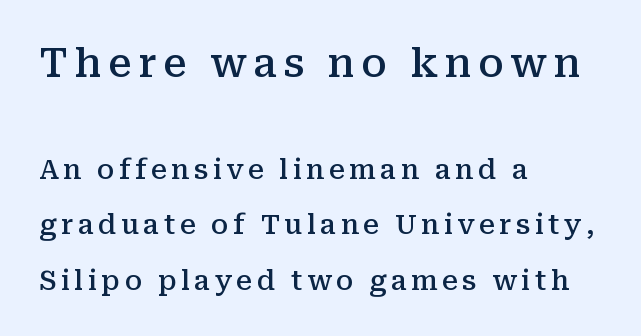
{"serif": "yes", "italic": "no", "bold": "semi", "weight": "semibold", "width": "normal", "stroke_contrast": "medium", "x_height": "medium", "monospaced": "no", "underline": "no", "align": "left", "line_spacing": "loose", "line_spacing_ratio": 2.05, "larger_block": "first", "size_ratio": 1.48, "glyph_px": 40}
